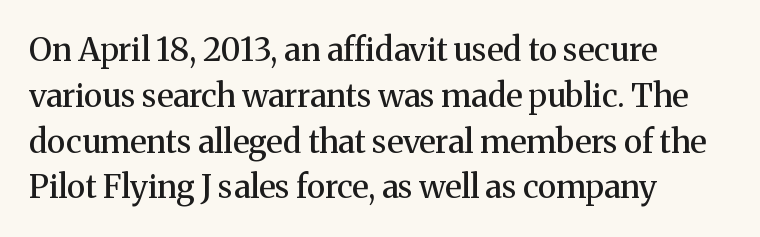
Q: Is the text bold? A: Semi-bold.
Q: Is the text italic (slanted)? A: No, it is upright.
Q: Is the typeface a serif or a sans-serif typeface? A: Serif.
Q: Is the text underlined? A: No.
Q: How is the paragraph aligned? A: Left-aligned.
Q: Is the spacing between letters normal or unusually wide? A: Normal.
Q: Is the spacing between lines tight, normal or loose? A: Normal.
Q: Width (condensed, normal, or wide)? A: Normal.
Q: Stroke contrast? A: Medium.
Q: x-height? A: Medium.
Q: Monospaced? A: No.
